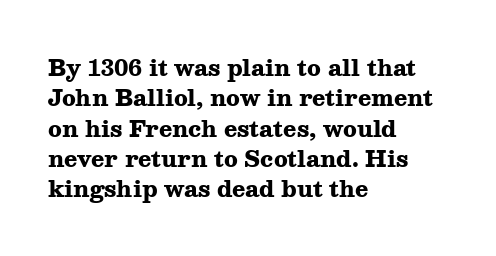
The paragraph shown leans on its left margin. The glyphs have the mass of a bold cut. How are the letters spaced? Ordinarily, with no added tracking. This sample uses an upright cut, with every glyph sitting square on the baseline.
